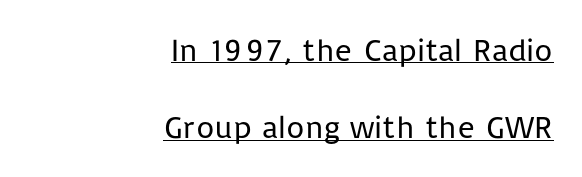
Q: Is the text bold? A: No.
Q: Is the text italic (slanted)? A: No, it is upright.
Q: Is the typeface a serif or a sans-serif typeface? A: Sans-serif.
Q: Is the text underlined? A: Yes.
Q: How is the paragraph aligned? A: Right-aligned.
Q: Is the spacing between letters normal or unusually wide? A: Normal.
Q: Is the spacing between lines tight, normal or loose? A: Loose.
Q: Width (condensed, normal, or wide)? A: Normal.
Q: Stroke contrast? A: Low.
Q: x-height? A: Medium.
Q: Monospaced? A: No.
